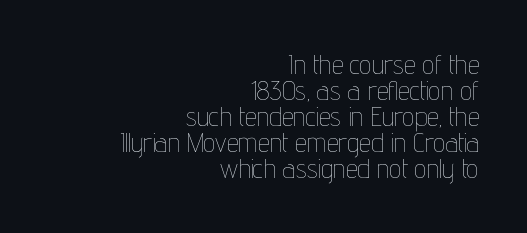
The image shows 27 px text type, upright; set right-aligned, tight line spacing (0.96x), normal letter spacing, not underlined.
